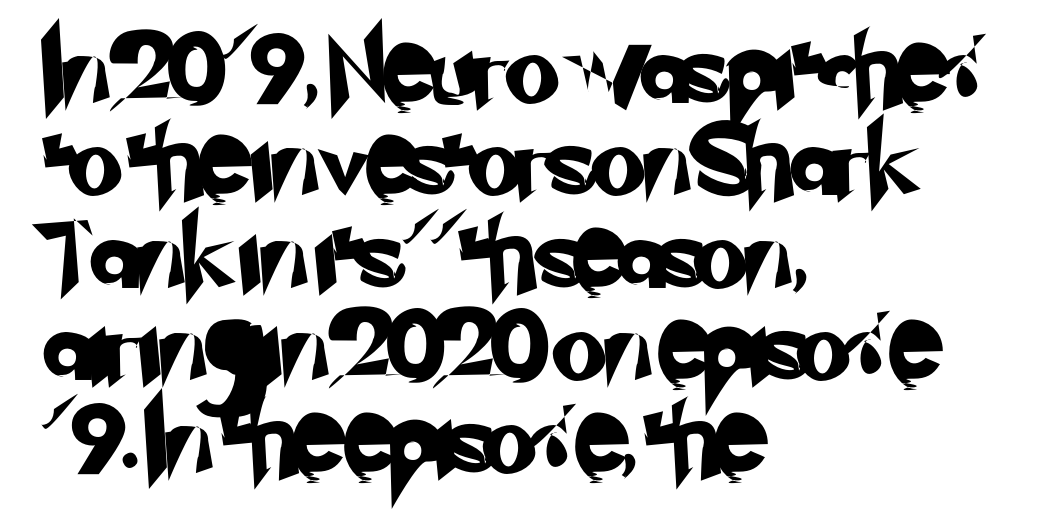
The image shows 70 px sans-serif type; set left-aligned, normal line spacing (1.32x), normal letter spacing, not underlined; low stroke contrast and a small x-height.
